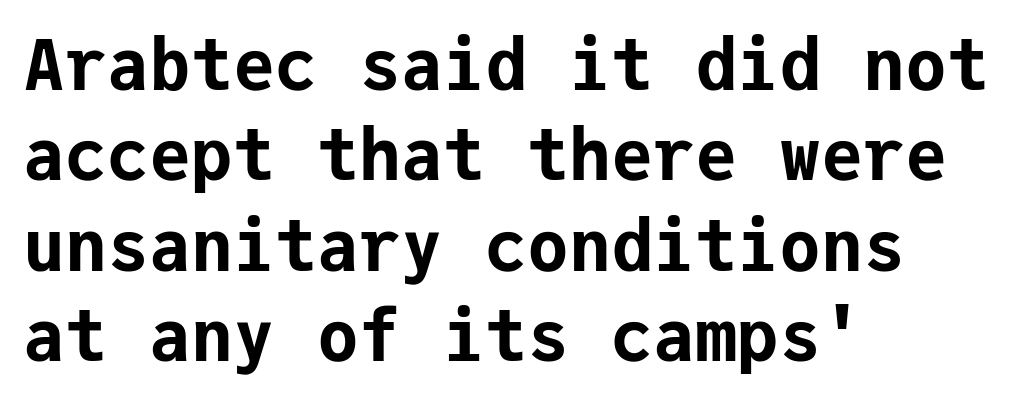
Q: Is the text bold? A: Yes.
Q: Is the text italic (slanted)? A: No, it is upright.
Q: Is the typeface a serif or a sans-serif typeface? A: Sans-serif.
Q: Is the text underlined? A: No.
Q: How is the paragraph aligned? A: Left-aligned.
Q: Is the spacing between letters normal or unusually wide? A: Normal.
Q: Is the spacing between lines tight, normal or loose? A: Normal.
Q: Width (condensed, normal, or wide)? A: Normal.
Q: Stroke contrast? A: Low.
Q: x-height? A: Medium.
Q: Monospaced? A: Yes.
